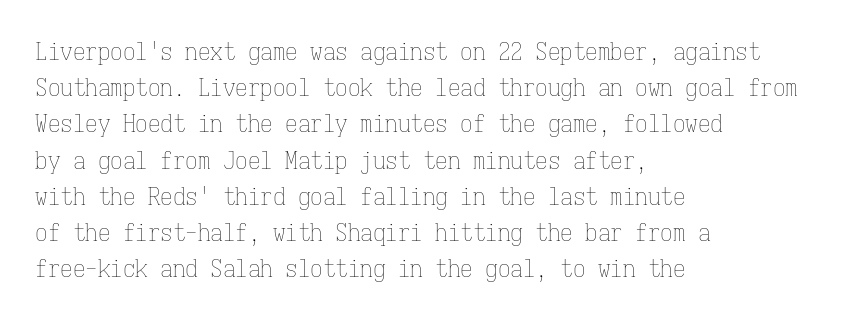
Q: Is the text bold? A: No.
Q: Is the text italic (slanted)? A: No, it is upright.
Q: Is the text underlined? A: No.
Q: How is the paragraph aligned? A: Left-aligned.
Q: Is the spacing between letters normal or unusually wide? A: Normal.
Q: Is the spacing between lines tight, normal or loose? A: Normal.
